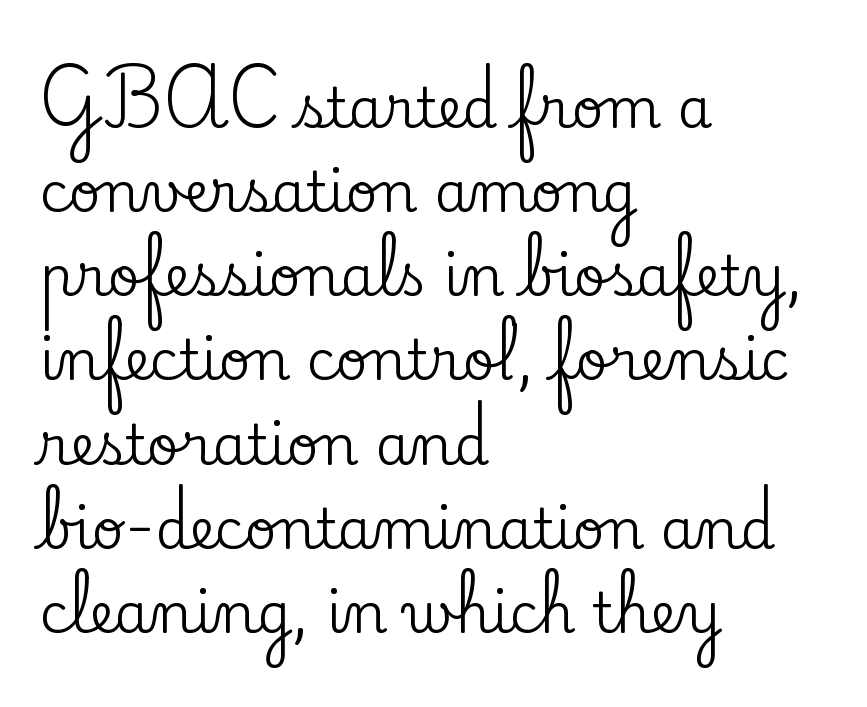
The letters carry serifs — small finishing strokes at the ends of their stems. The ragged edge is on the right, which tells us the setting is flush left. Character widths vary here, with narrow letters taking less room than wide ones. Reading down the column, the eye jumps a familiar distance to each next line. Look at the tracking — it's just the regular setting, nothing added.
